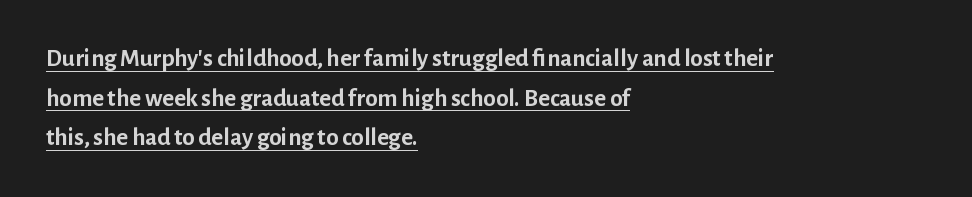
The image shows 25 px bold type, upright; set left-aligned, normal line spacing (1.59x), normal letter spacing, underlined.
